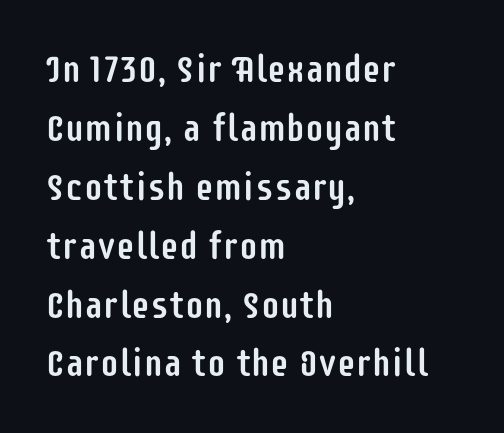
The image shows 38 px condensed sans-serif type, upright; set left-aligned, normal line spacing (1.55x), normal letter spacing, not underlined; low stroke contrast and a large x-height.
